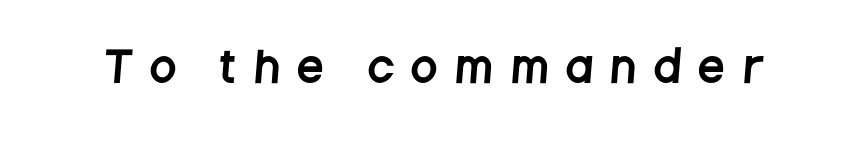
{"serif": "no", "width": "condensed", "stroke_contrast": "low", "x_height": "large", "monospaced": "no", "underline": "no", "letter_spacing": "wide", "letter_spacing_em": 0.49, "glyph_px": 41}
